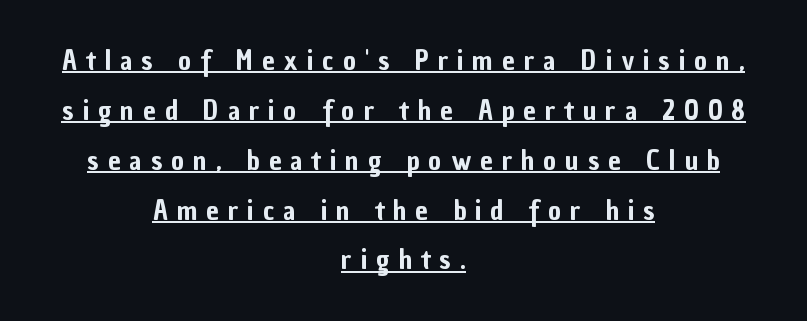
{"serif": "no", "italic": "no", "width": "condensed", "stroke_contrast": "low", "x_height": "medium", "monospaced": "no", "underline": "yes", "align": "center", "line_spacing_ratio": 1.78, "letter_spacing": "wide", "letter_spacing_em": 0.32, "glyph_px": 28}
